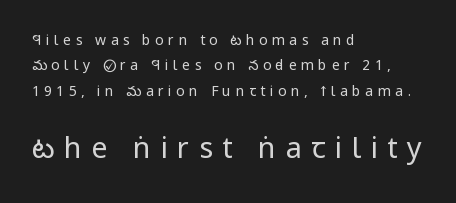
Q: Is the text bold? A: No.
Q: Is the text italic (slanted)? A: No, it is upright.
Q: Is the typeface a serif or a sans-serif typeface? A: Sans-serif.
Q: Is the text underlined? A: No.
Q: How is the paragraph aligned? A: Left-aligned.
Q: Is the spacing between letters normal or unusually wide? A: Unusually wide.
Q: Which block of text is set in a larger size, the first (top) or the second (bottom)? A: The second (bottom) one.
Q: Width (condensed, normal, or wide)? A: Condensed.
Q: Stroke contrast? A: Low.
Q: x-height? A: Large.
Q: Monospaced? A: No.
